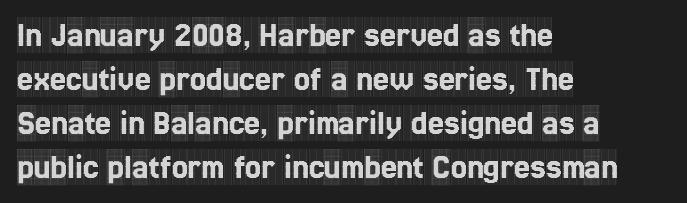
Designer's note — italics off, roman on. This is serif lettering, the kind often seen in printed books. Line beginnings align vertically; line endings do not. Just letters on the line, the space beneath them empty. Looks like regular typesetting: each glyph gets only the width it needs. You could call the tracking neutral — neither tight nor loose.
